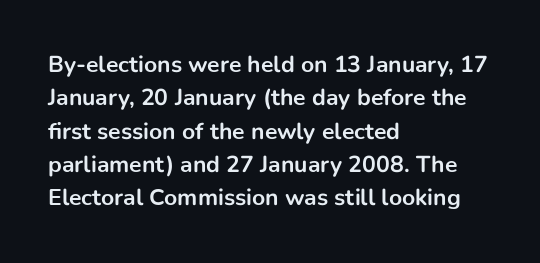
The image shows 23 px bold type, upright; set left-aligned, normal line spacing (1.45x), normal letter spacing, not underlined.
